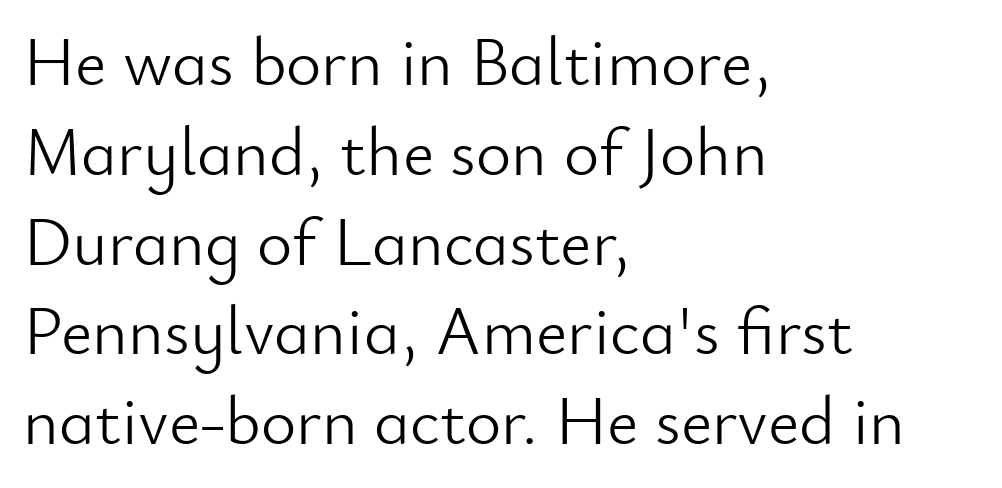
Q: Is the text bold? A: No.
Q: Is the text italic (slanted)? A: No, it is upright.
Q: Is the typeface a serif or a sans-serif typeface? A: Sans-serif.
Q: Is the text underlined? A: No.
Q: How is the paragraph aligned? A: Left-aligned.
Q: Is the spacing between letters normal or unusually wide? A: Normal.
Q: Is the spacing between lines tight, normal or loose? A: Normal.
Q: Width (condensed, normal, or wide)? A: Normal.
Q: Stroke contrast? A: Low.
Q: x-height? A: Small.
Q: Monospaced? A: No.
